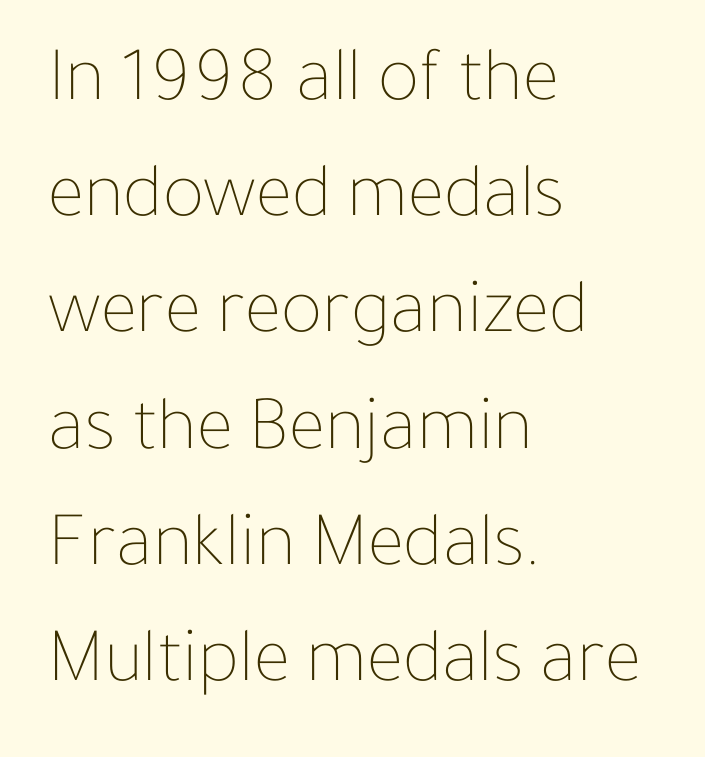
{"italic": "no", "bold": "no", "weight": "thin", "width": "normal", "stroke_contrast": "low", "x_height": "medium", "monospaced": "no", "underline": "no", "align": "left", "line_spacing": "normal", "line_spacing_ratio": 1.49, "letter_spacing": "normal", "letter_spacing_em": 0.0, "glyph_px": 78}
